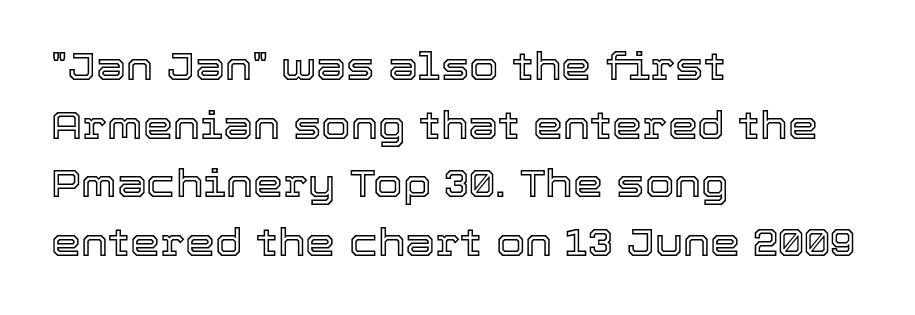
Quick note: not italic, upright. Character widths vary here, with narrow letters taking less room than wide ones. The baseline area is clear. Which margin do the lines hug? The left one — the right edge is uneven. Here the glyphs are tracked normally, forming tight word shapes. Successive baselines arrive at the customary interval.
